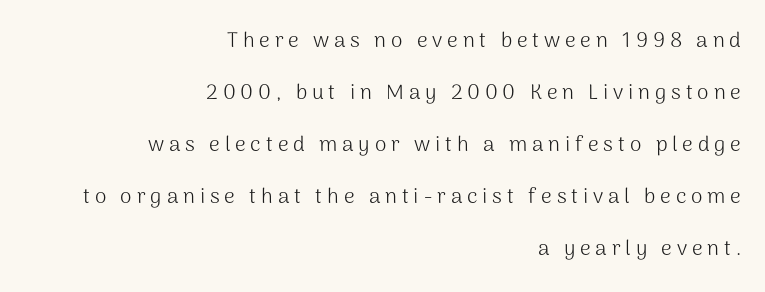
Q: Is the text bold? A: No.
Q: Is the text italic (slanted)? A: No, it is upright.
Q: Is the text underlined? A: No.
Q: How is the paragraph aligned? A: Right-aligned.
Q: Is the spacing between letters normal or unusually wide? A: Unusually wide.
Q: Is the spacing between lines tight, normal or loose? A: Loose.
